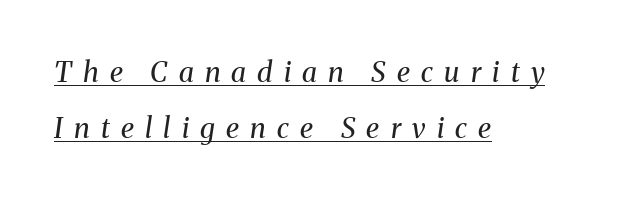
{"serif": "yes", "italic": "yes", "lean": "right", "slant_degrees": 8, "bold": "no", "weight": "regular", "width": "normal", "stroke_contrast": "medium", "x_height": "medium", "monospaced": "no", "underline": "yes", "align": "left", "line_spacing": "loose", "line_spacing_ratio": 2.0, "letter_spacing": "wide", "letter_spacing_em": 0.4, "glyph_px": 28}
